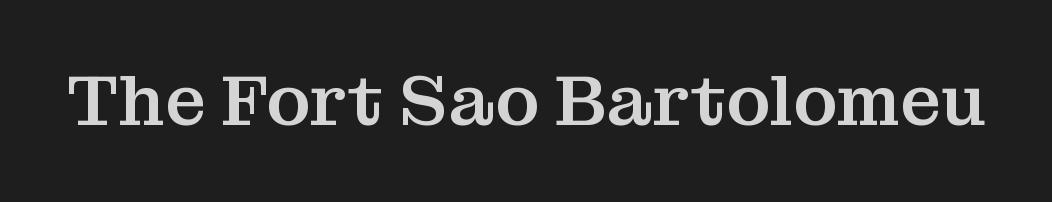
Each letter's strokes conclude with small projecting serifs. You could not count columns in this text — the font is proportionally spaced. Unmarked baselines from the first word to the last. The typography opts for an upright posture over an oblique one. How are the letters spaced? Ordinarily, with no added tracking.
